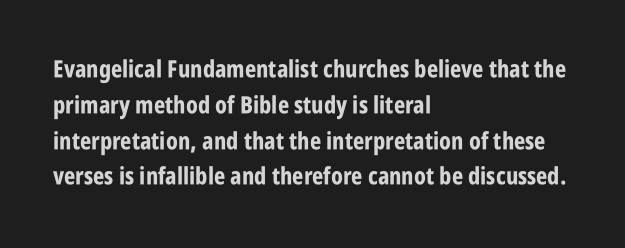
The image shows 24 px bold type, upright; set left-aligned, normal line spacing (1.49x), normal letter spacing, not underlined.
